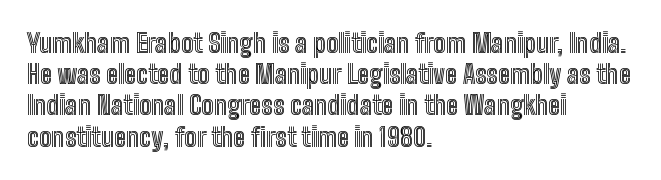
Q: Is the text italic (slanted)? A: No, it is upright.
Q: Is the text underlined? A: No.
Q: How is the paragraph aligned? A: Left-aligned.
Q: Is the spacing between letters normal or unusually wide? A: Normal.
